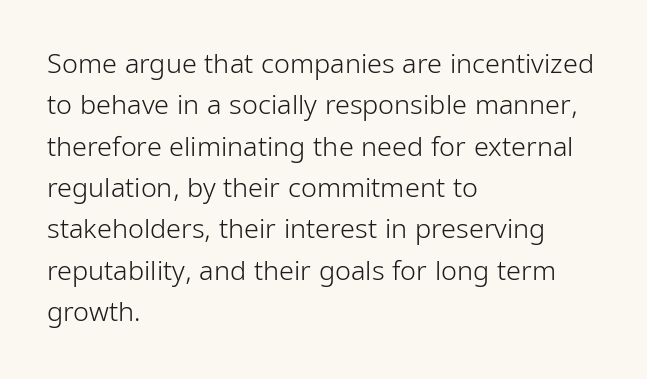
Q: Is the text bold? A: No.
Q: Is the text italic (slanted)? A: No, it is upright.
Q: Is the text underlined? A: No.
Q: How is the paragraph aligned? A: Left-aligned.
Q: Is the spacing between letters normal or unusually wide? A: Normal.
Q: Is the spacing between lines tight, normal or loose? A: Normal.
